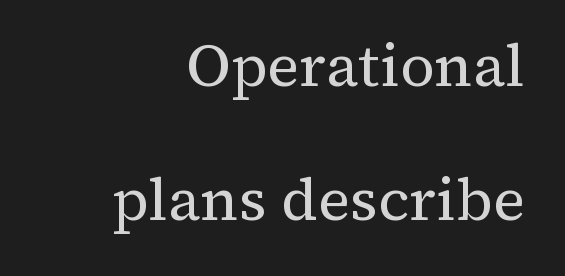
Q: Is the text bold? A: No.
Q: Is the text italic (slanted)? A: No, it is upright.
Q: Is the typeface a serif or a sans-serif typeface? A: Serif.
Q: Is the text underlined? A: No.
Q: Is the spacing between letters normal or unusually wide? A: Normal.
Q: Is the spacing between lines tight, normal or loose? A: Loose.
Q: Width (condensed, normal, or wide)? A: Normal.
Q: Stroke contrast? A: Medium.
Q: x-height? A: Medium.
Q: Monospaced? A: No.
